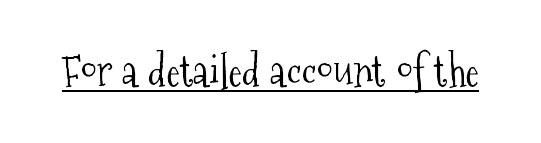
{"serif": "yes", "italic": "no", "bold": "no", "weight": "light", "width": "condensed", "stroke_contrast": "medium", "x_height": "medium", "monospaced": "no", "underline": "yes", "letter_spacing": "normal", "letter_spacing_em": 0.0, "glyph_px": 42}
